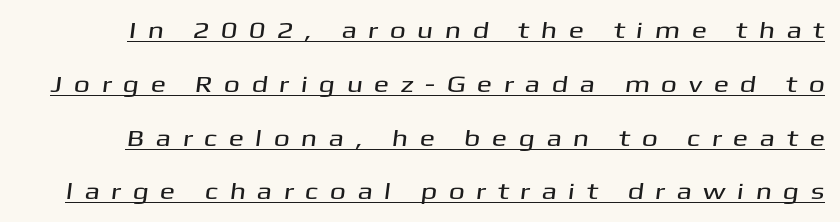
A typesetter would call this heavily tracked-out type. These lines stand farther apart than default settings would place them. These characters rest on top of a visible drawn line.
